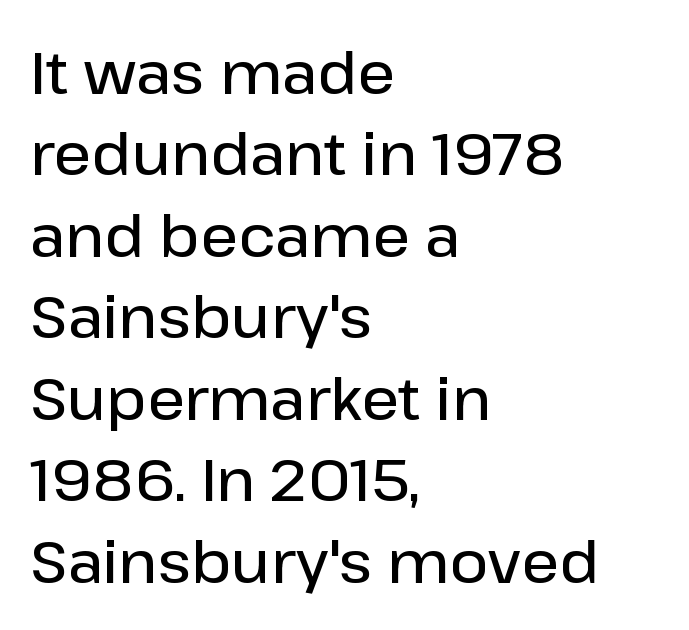
The image shows 59 px semibold sans-serif type, upright; set left-aligned, normal line spacing (1.38x), normal letter spacing, not underlined; low stroke contrast and a medium x-height.
